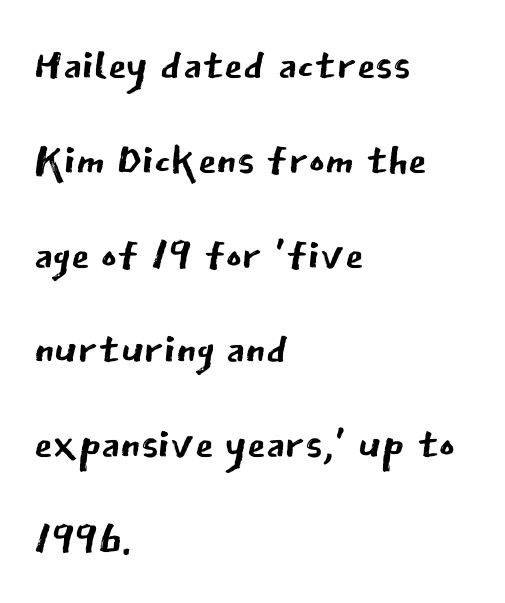
{"serif": "no", "italic": "no", "bold": "no", "weight": "regular", "width": "normal", "stroke_contrast": "low", "x_height": "medium", "monospaced": "no", "underline": "no", "align": "left", "line_spacing": "normal", "line_spacing_ratio": 1.58, "letter_spacing": "normal", "letter_spacing_em": 0.0, "glyph_px": 60}
